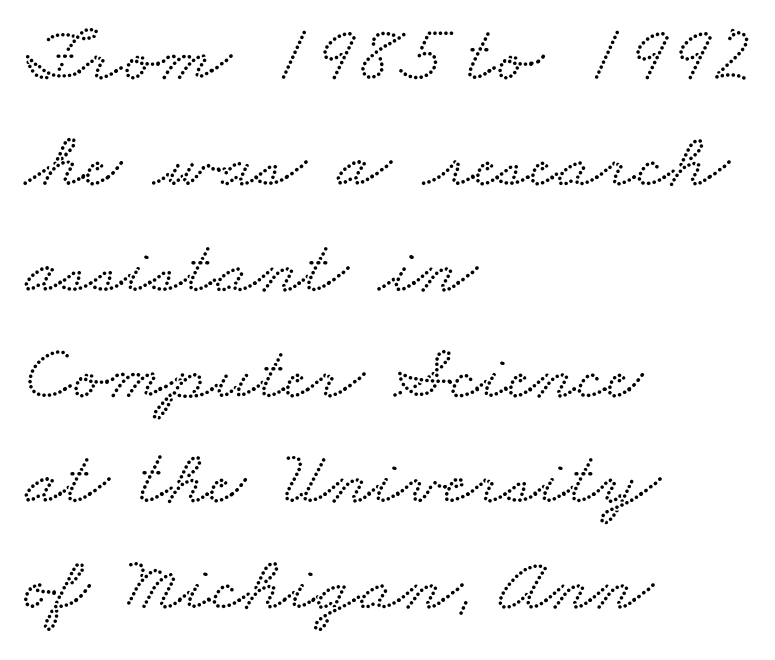
{"serif": "yes", "width": "wide", "stroke_contrast": "low", "x_height": "small", "monospaced": "no", "underline": "no", "align": "left", "line_spacing": "normal", "line_spacing_ratio": 1.34, "letter_spacing": "normal", "letter_spacing_em": 0.0, "glyph_px": 79}
